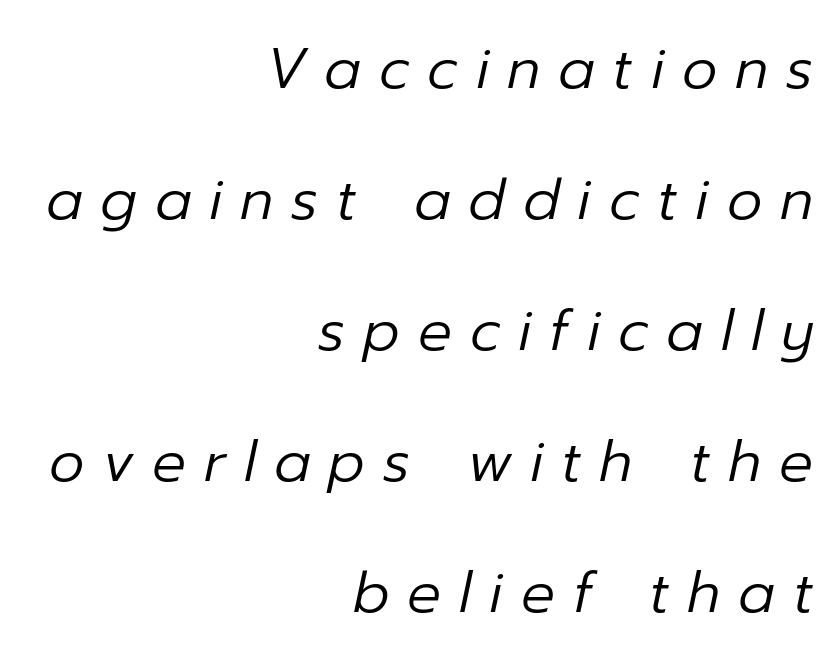
Q: Is the text bold? A: No.
Q: Is the text italic (slanted)? A: Yes, it leans right by about 12 degrees.
Q: Is the text underlined? A: No.
Q: How is the paragraph aligned? A: Right-aligned.
Q: Is the spacing between letters normal or unusually wide? A: Unusually wide.
Q: Is the spacing between lines tight, normal or loose? A: Loose.
Q: Width (condensed, normal, or wide)? A: Normal.
Q: Stroke contrast? A: Low.
Q: x-height? A: Medium.
Q: Monospaced? A: No.
